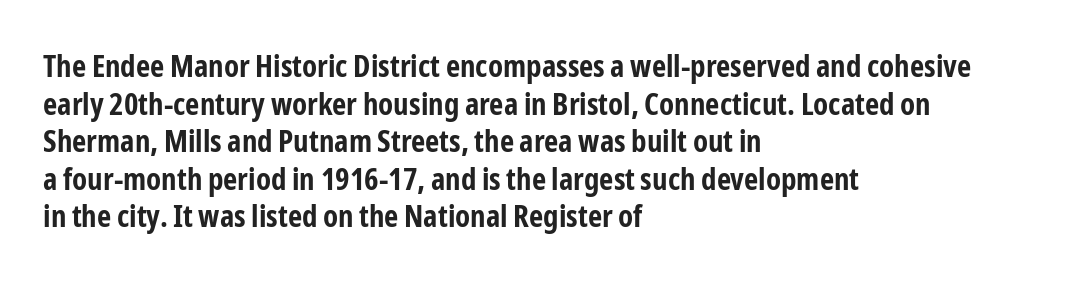
{"serif": "no", "italic": "no", "bold": "yes", "weight": "bold", "width": "condensed", "stroke_contrast": "low", "x_height": "medium", "monospaced": "no", "underline": "no", "align": "left", "line_spacing_ratio": 1.21, "letter_spacing": "normal", "letter_spacing_em": 0.0, "glyph_px": 31}
